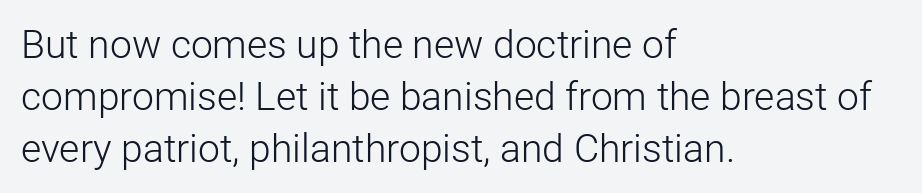
The image shows 39 px light sans-serif type, upright; set left-aligned, normal line spacing (1.33x), normal letter spacing, not underlined; low stroke contrast and a medium x-height.
